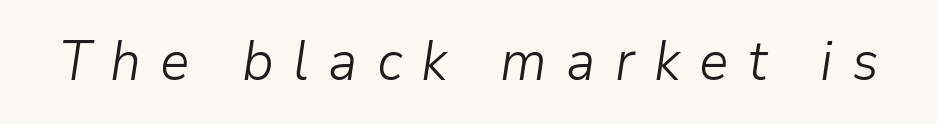
The image shows 55 px light type, italic (leaning right); set unusually wide letter spacing (+0.35 em), not underlined; low stroke contrast and a medium x-height.
